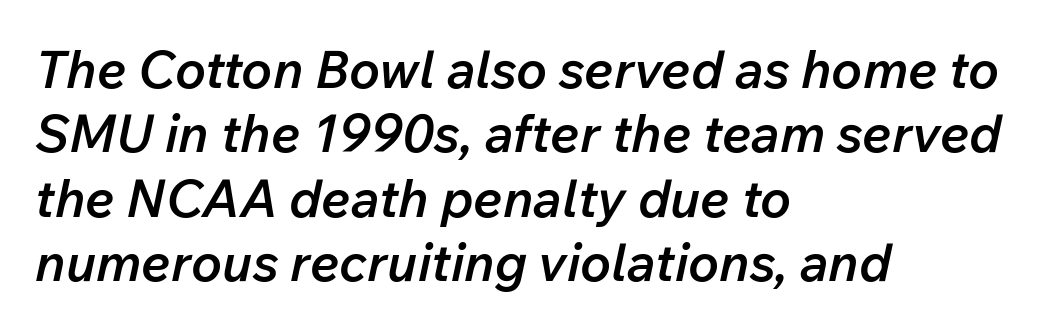
The image shows 52 px semibold type, italic (leaning right); set left-aligned, line spacing 1.24x, normal letter spacing, not underlined; low stroke contrast and a medium x-height.
